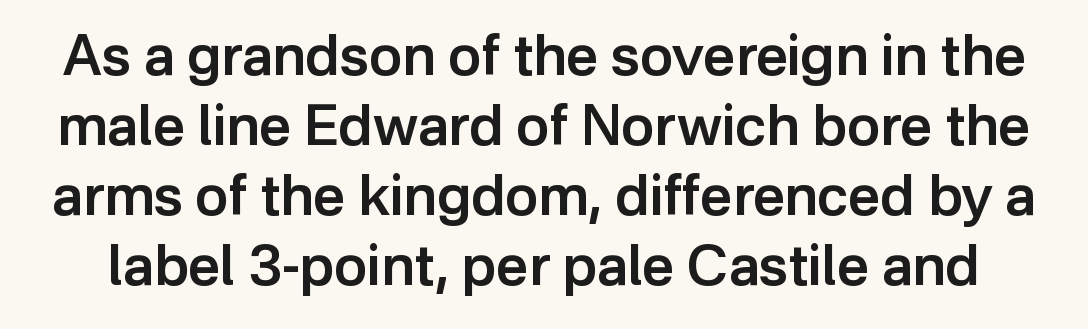
Q: Is the text bold? A: Semi-bold.
Q: Is the text italic (slanted)? A: No, it is upright.
Q: Is the typeface a serif or a sans-serif typeface? A: Sans-serif.
Q: Is the text underlined? A: No.
Q: Is the spacing between letters normal or unusually wide? A: Normal.
Q: Is the spacing between lines tight, normal or loose? A: Normal.
Q: Width (condensed, normal, or wide)? A: Normal.
Q: Stroke contrast? A: Low.
Q: x-height? A: Medium.
Q: Monospaced? A: No.
